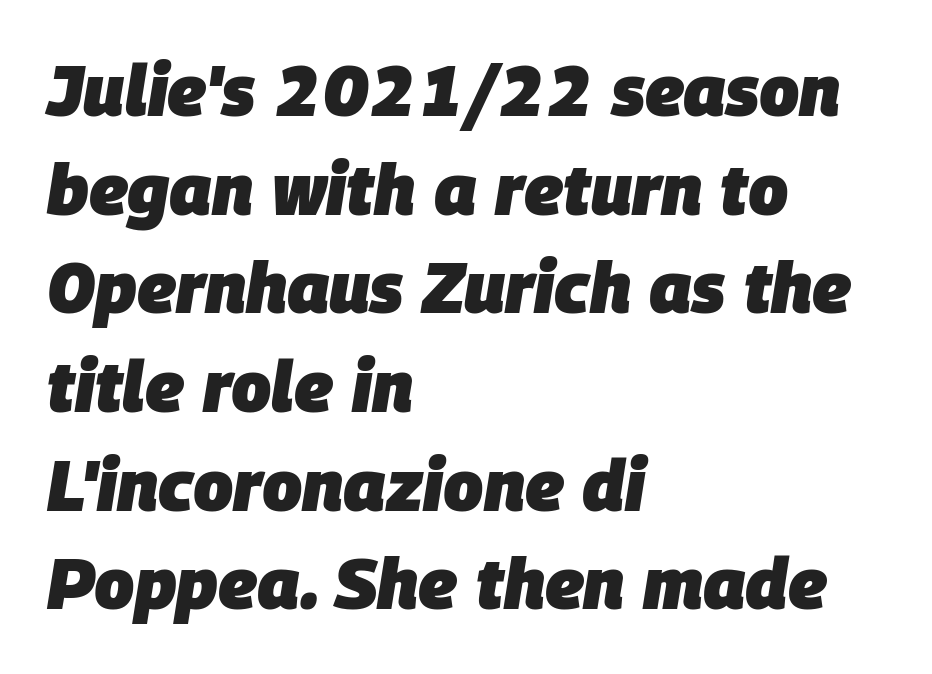
The image shows 71 px heavy type, italic (leaning right); set left-aligned, normal line spacing (1.39x), normal letter spacing, not underlined; low stroke contrast and a large x-height.
